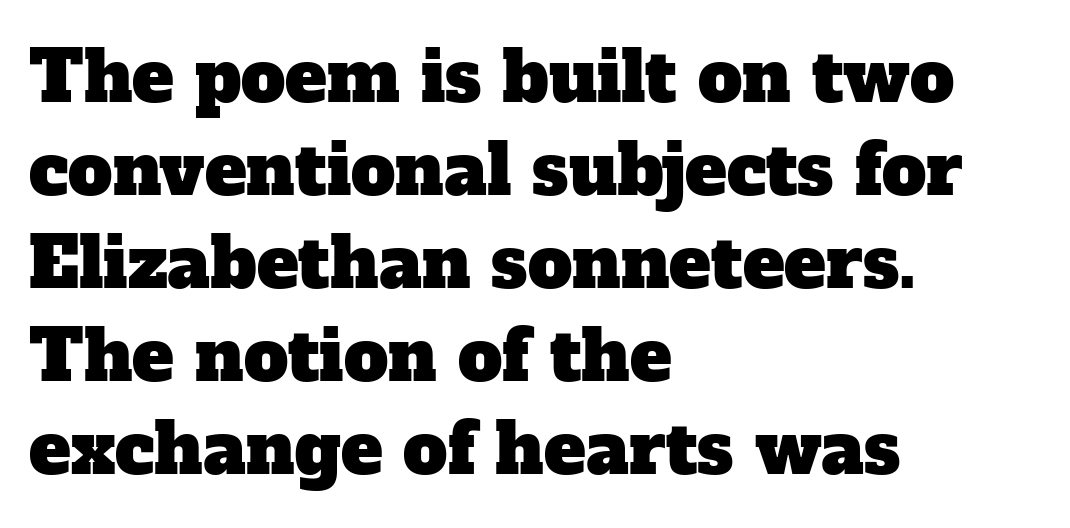
{"serif": "yes", "width": "normal", "stroke_contrast": "low", "x_height": "medium", "monospaced": "no", "underline": "no", "align": "left", "line_spacing": "normal", "line_spacing_ratio": 1.33, "letter_spacing": "normal", "letter_spacing_em": 0.0, "glyph_px": 70}
